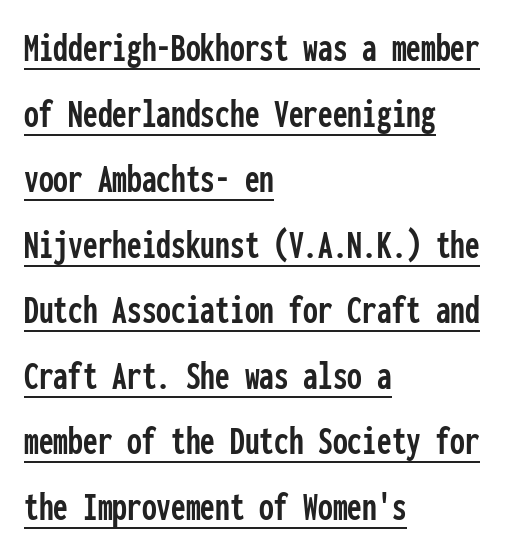
Q: Is the text italic (slanted)? A: No, it is upright.
Q: Is the typeface a serif or a sans-serif typeface? A: Sans-serif.
Q: Is the text underlined? A: Yes.
Q: How is the paragraph aligned? A: Left-aligned.
Q: Is the spacing between letters normal or unusually wide? A: Normal.
Q: Is the spacing between lines tight, normal or loose? A: Normal.
Q: Width (condensed, normal, or wide)? A: Condensed.
Q: Stroke contrast? A: Low.
Q: x-height? A: Medium.
Q: Monospaced? A: Yes.
